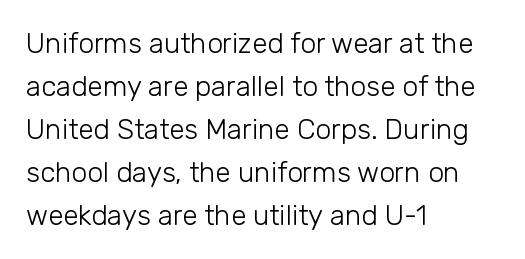
{"serif": "no", "italic": "no", "bold": "no", "weight": "light", "width": "normal", "stroke_contrast": "low", "x_height": "medium", "monospaced": "no", "underline": "no", "align": "left", "line_spacing": "normal", "line_spacing_ratio": 1.54, "letter_spacing": "normal", "letter_spacing_em": 0.0, "glyph_px": 28}
